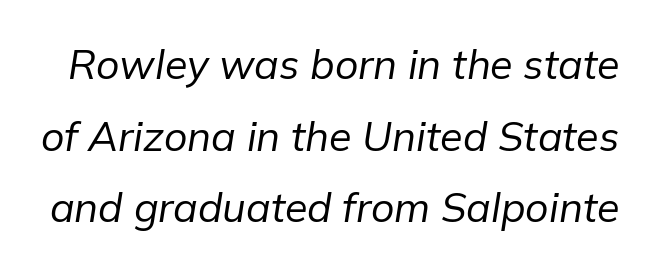
The image shows 41 px regular-weight type, italic (leaning right); set line spacing 1.75x, normal letter spacing, not underlined; low stroke contrast and a medium x-height.
